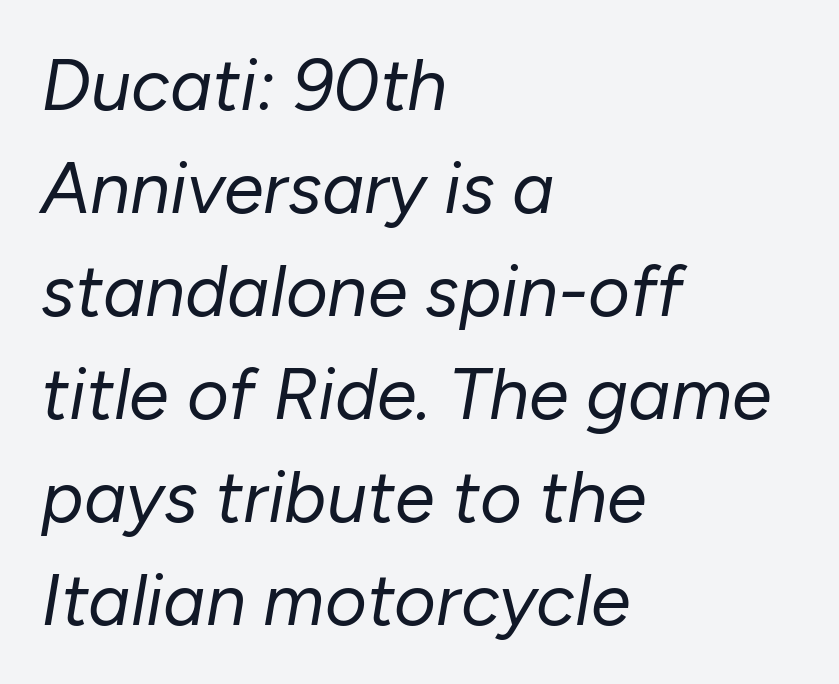
Q: Is the text bold? A: No.
Q: Is the text italic (slanted)? A: Yes, it leans right by about 10 degrees.
Q: Is the text underlined? A: No.
Q: How is the paragraph aligned? A: Left-aligned.
Q: Is the spacing between letters normal or unusually wide? A: Normal.
Q: Is the spacing between lines tight, normal or loose? A: Normal.
Q: Width (condensed, normal, or wide)? A: Normal.
Q: Stroke contrast? A: Low.
Q: x-height? A: Medium.
Q: Monospaced? A: No.
